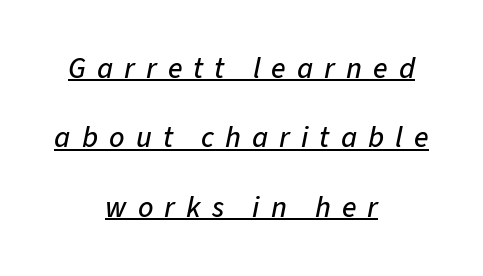
The image shows 30 px text type, italic (leaning right); set centered, loose line spacing (2.31x), unusually wide letter spacing (+0.37 em), underlined; low stroke contrast and a medium x-height.
